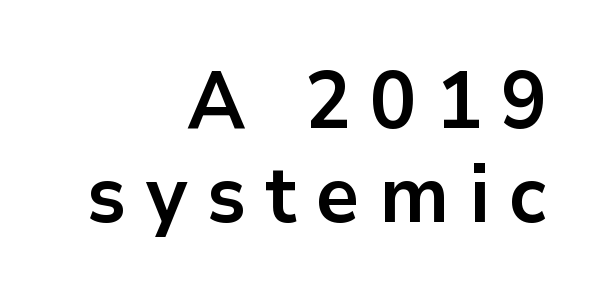
Type style note: lacks serifs. Which margin do the lines hug? The right one — the left edge is uneven. Chunky letters — that's bold for sure. Each letter keeps its own natural width here, so spacing adapts to shape. Bare-footed words on every line.
